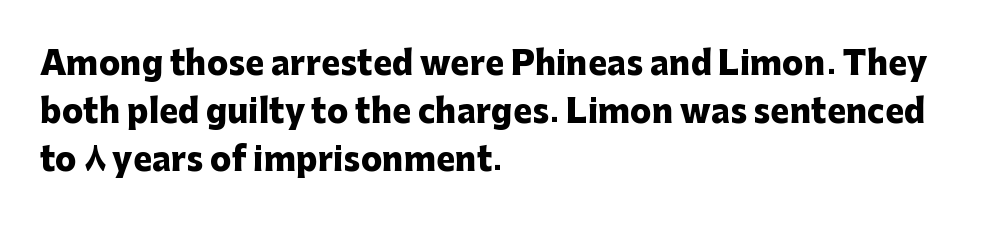
These lines are rendered in a variable-pitch font. These lines stack with their left ends in a neat column. The letters are bold, with thick, heavy strokes. The letters stand upright; this is a roman face. Type without underlining. Honestly, the row spacing looks completely unremarkable.
